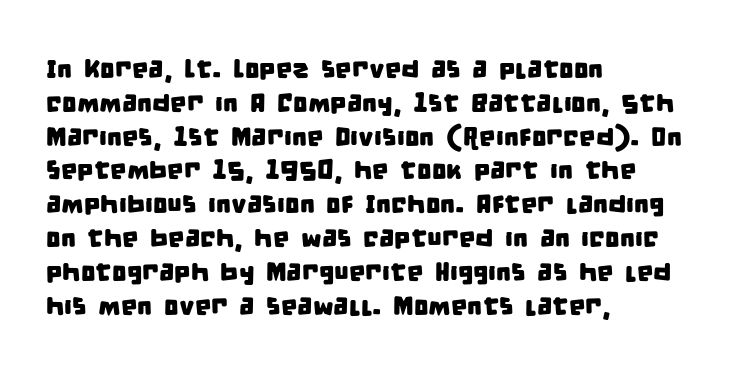
{"underline": "no", "align": "left", "line_spacing": "normal", "line_spacing_ratio": 1.3, "letter_spacing": "normal", "letter_spacing_em": 0.0, "glyph_px": 26}
